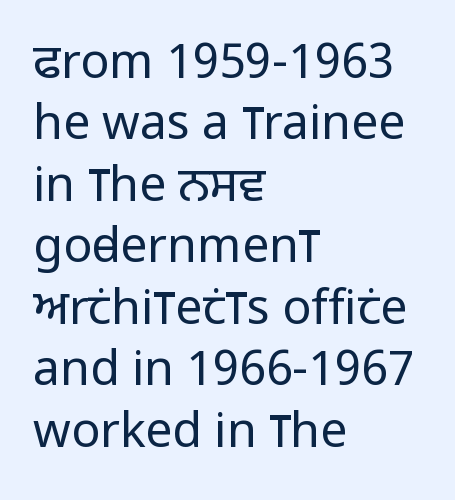
{"serif": "no", "italic": "no", "bold": "no", "weight": "regular", "width": "condensed", "stroke_contrast": "low", "x_height": "large", "monospaced": "no", "underline": "no", "align": "left", "line_spacing": "normal", "line_spacing_ratio": 1.28, "letter_spacing": "normal", "letter_spacing_em": 0.0, "glyph_px": 48}
